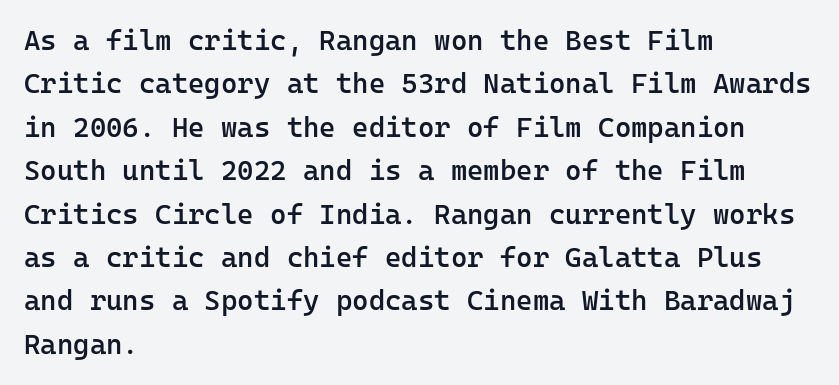
The image shows 28 px semibold sans-serif type, upright, monospaced; set left-aligned, normal line spacing (1.55x), normal letter spacing, not underlined; low stroke contrast and a medium x-height.
